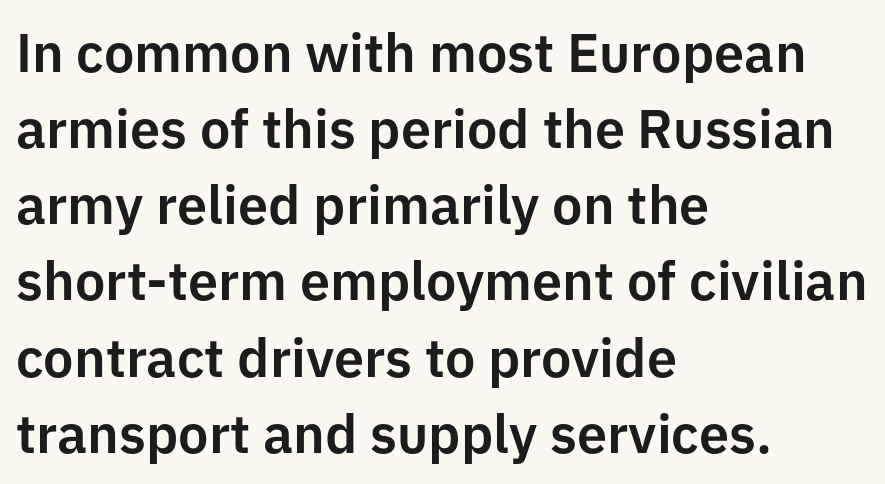
Q: Is the text italic (slanted)? A: No, it is upright.
Q: Is the typeface a serif or a sans-serif typeface? A: Sans-serif.
Q: Is the text underlined? A: No.
Q: How is the paragraph aligned? A: Left-aligned.
Q: Is the spacing between letters normal or unusually wide? A: Normal.
Q: Is the spacing between lines tight, normal or loose? A: Normal.
Q: Width (condensed, normal, or wide)? A: Normal.
Q: Stroke contrast? A: Low.
Q: x-height? A: Medium.
Q: Monospaced? A: No.
